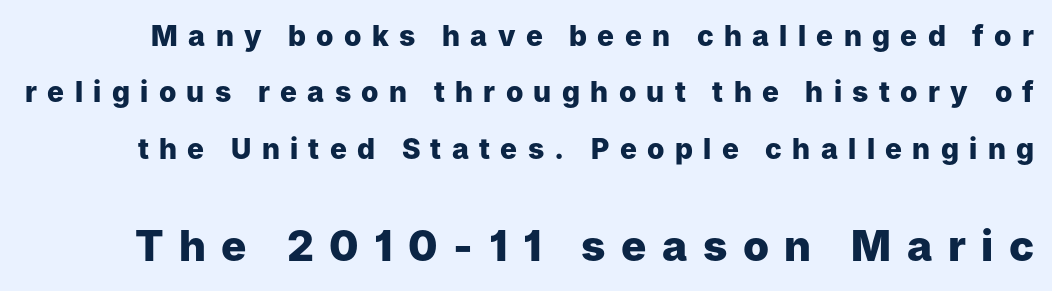
The rendering uses a bold face; every stroke is thick and dark. Observe the absence of serifs on each vertical stroke in this sample. The rendering inserts visible extra space after every character. Do the characters align in a grid? No, the font is proportional.
